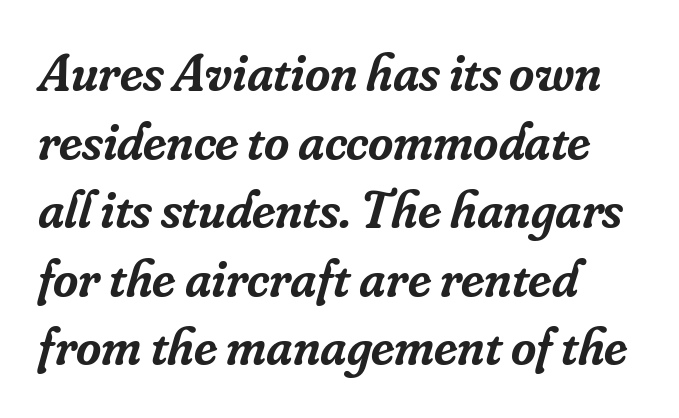
Q: Is the text bold? A: Semi-bold.
Q: Is the text italic (slanted)? A: Yes, it leans right by about 16 degrees.
Q: Is the typeface a serif or a sans-serif typeface? A: Serif.
Q: Is the text underlined? A: No.
Q: How is the paragraph aligned? A: Left-aligned.
Q: Is the spacing between letters normal or unusually wide? A: Normal.
Q: Is the spacing between lines tight, normal or loose? A: Normal.
Q: Width (condensed, normal, or wide)? A: Normal.
Q: Stroke contrast? A: Low.
Q: x-height? A: Small.
Q: Monospaced? A: No.
